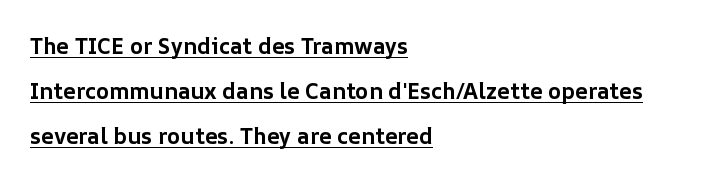
{"italic": "no", "bold": "yes", "underline": "yes", "align": "left", "line_spacing": "loose", "line_spacing_ratio": 2.04, "letter_spacing": "normal", "letter_spacing_em": 0.0, "glyph_px": 22}
